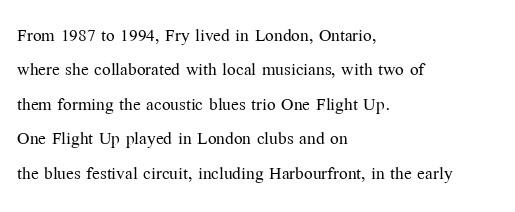
Q: Is the text bold? A: No.
Q: Is the text italic (slanted)? A: No, it is upright.
Q: Is the text underlined? A: No.
Q: How is the paragraph aligned? A: Left-aligned.
Q: Is the spacing between letters normal or unusually wide? A: Normal.
Q: Is the spacing between lines tight, normal or loose? A: Normal.
